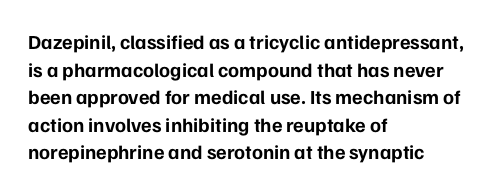
The image shows 20 px bold type, upright; set left-aligned, normal line spacing (1.38x), normal letter spacing, not underlined.
